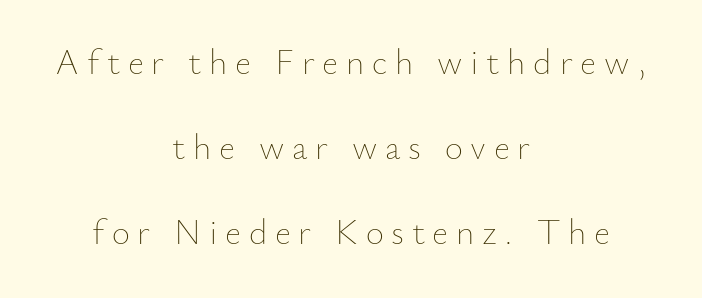
Q: Is the text bold? A: No.
Q: Is the text italic (slanted)? A: No, it is upright.
Q: Is the text underlined? A: No.
Q: How is the paragraph aligned? A: Centered.
Q: Is the spacing between letters normal or unusually wide? A: Unusually wide.
Q: Is the spacing between lines tight, normal or loose? A: Loose.
Q: Width (condensed, normal, or wide)? A: Normal.
Q: Stroke contrast? A: Low.
Q: x-height? A: Small.
Q: Monospaced? A: No.
